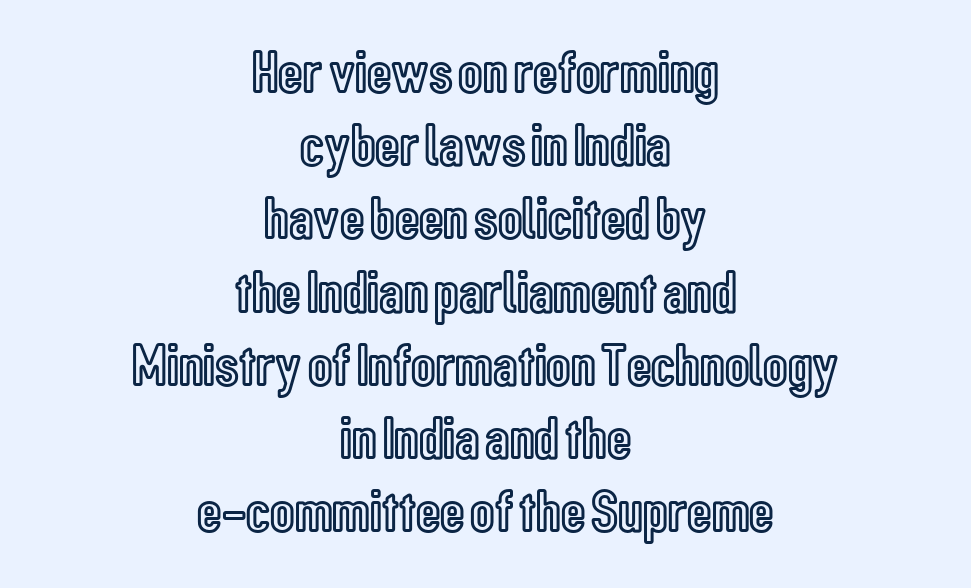
Q: Is the text italic (slanted)? A: No, it is upright.
Q: Is the text underlined? A: No.
Q: How is the paragraph aligned? A: Centered.
Q: Is the spacing between letters normal or unusually wide? A: Normal.
Q: Width (condensed, normal, or wide)? A: Condensed.
Q: x-height? A: Medium.
Q: Monospaced? A: No.
